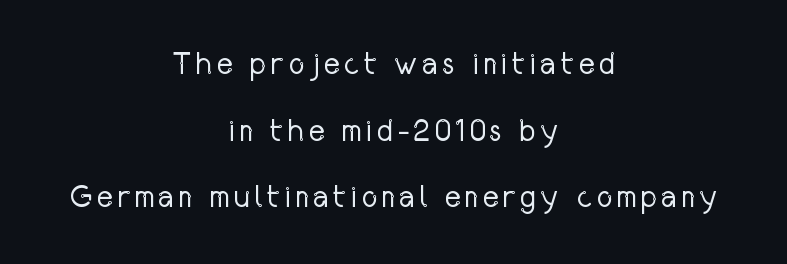
The image shows 31 px regular-weight, condensed sans-serif type, upright; set centered, loose line spacing (2.15x), not underlined; low stroke contrast and a medium x-height.
